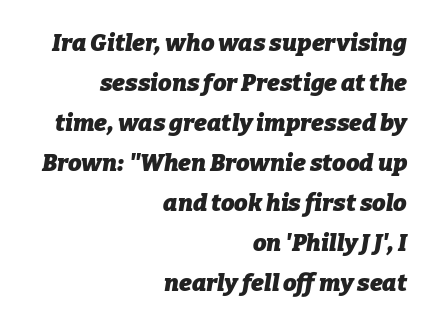
Q: Is the text bold? A: Yes.
Q: Is the text italic (slanted)? A: Yes, it leans right by about 9 degrees.
Q: Is the text underlined? A: No.
Q: How is the paragraph aligned? A: Right-aligned.
Q: Is the spacing between letters normal or unusually wide? A: Normal.
Q: Is the spacing between lines tight, normal or loose? A: Normal.
